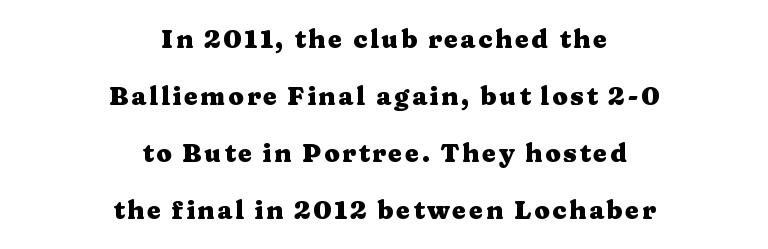
The image shows 25 px bold type, upright; set centered, loose line spacing (2.28x), not underlined.
